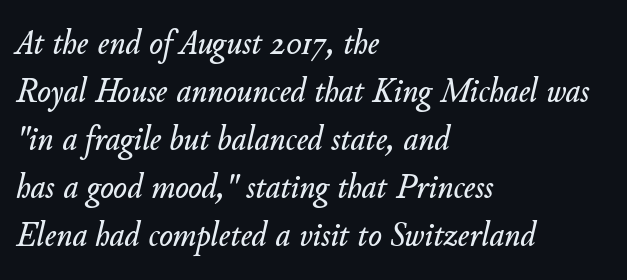
The image shows 36 px text type, italic (leaning right); set left-aligned, normal line spacing (1.33x), normal letter spacing, not underlined; low stroke contrast and a small x-height.
